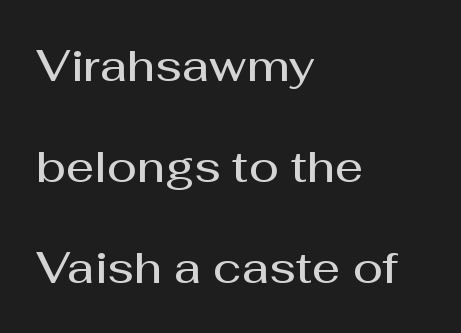
Q: Is the text bold? A: Semi-bold.
Q: Is the text italic (slanted)? A: No, it is upright.
Q: Is the typeface a serif or a sans-serif typeface? A: Sans-serif.
Q: Is the text underlined? A: No.
Q: How is the paragraph aligned? A: Left-aligned.
Q: Is the spacing between letters normal or unusually wide? A: Normal.
Q: Is the spacing between lines tight, normal or loose? A: Loose.
Q: Width (condensed, normal, or wide)? A: Normal.
Q: Stroke contrast? A: Medium.
Q: x-height? A: Medium.
Q: Monospaced? A: No.
